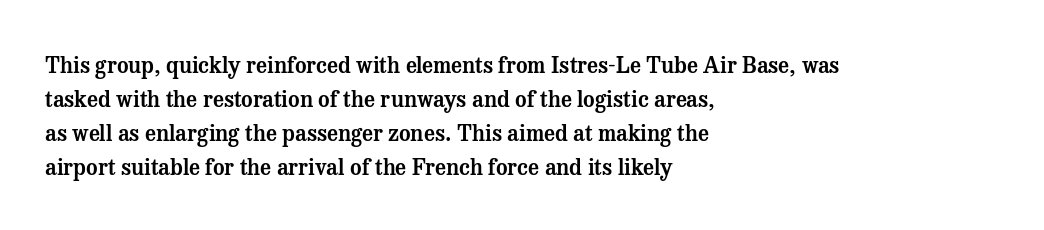
The image shows 22 px text type, upright; set left-aligned, normal line spacing (1.54x), normal letter spacing, not underlined.
